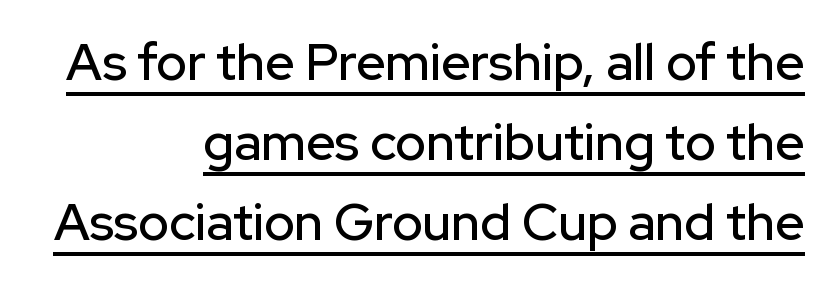
The typeface chosen for these lines omits serifs. Does the copy run flush right? Yes — the right margin is perfectly even. The rendering uses natural spacing where letterforms have individual widths. Posture: vertical. Summary of vertical rhythm: regular, with standard interline spacing.
